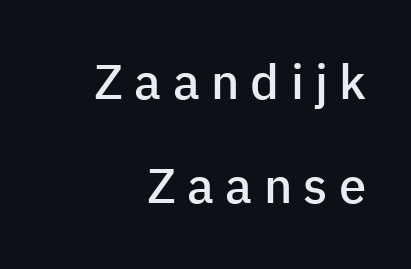
Q: Is the text bold? A: Semi-bold.
Q: Is the text italic (slanted)? A: No, it is upright.
Q: Is the typeface a serif or a sans-serif typeface? A: Sans-serif.
Q: Is the text underlined? A: No.
Q: How is the paragraph aligned? A: Right-aligned.
Q: Is the spacing between letters normal or unusually wide? A: Unusually wide.
Q: Is the spacing between lines tight, normal or loose? A: Loose.
Q: Width (condensed, normal, or wide)? A: Normal.
Q: Stroke contrast? A: Low.
Q: x-height? A: Medium.
Q: Monospaced? A: No.
